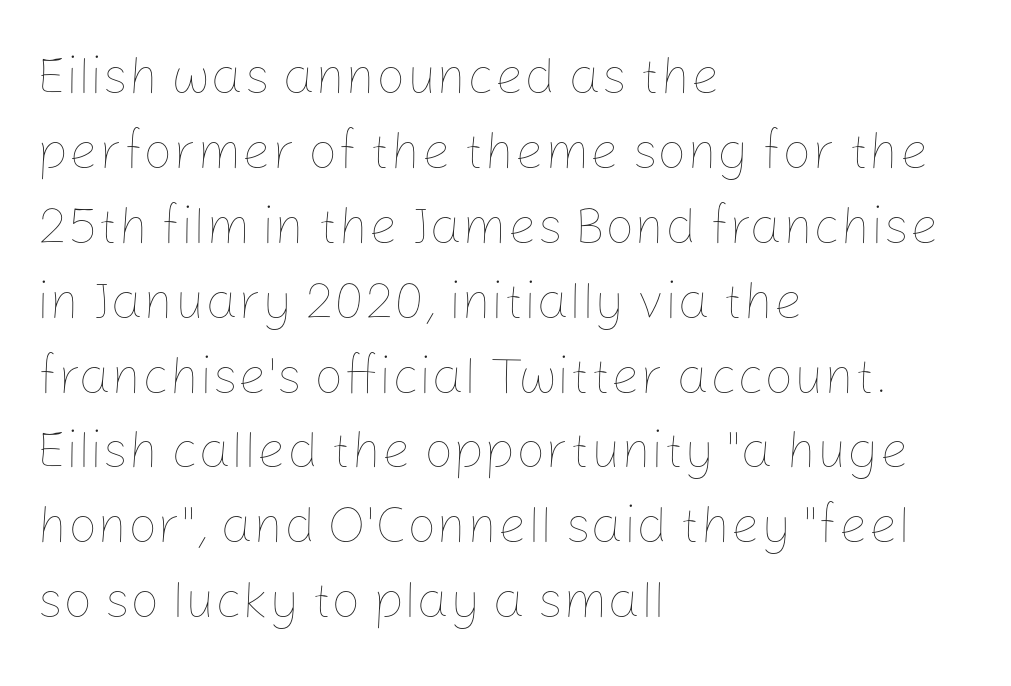
{"italic": "no", "bold": "no", "weight": "thin", "width": "normal", "stroke_contrast": "low", "x_height": "medium", "monospaced": "no", "underline": "no", "align": "left", "line_spacing": "normal", "line_spacing_ratio": 1.44, "letter_spacing": "normal", "letter_spacing_em": 0.0, "glyph_px": 52}
